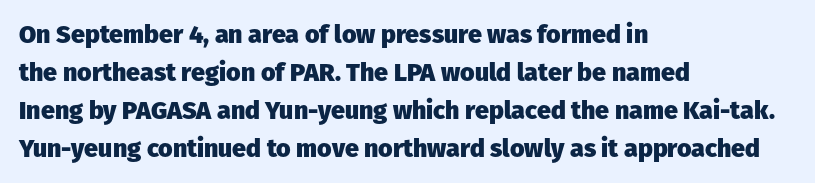
Leftover space on each line is placed entirely after the last word. Normally led — the rows are evenly, conventionally spaced. Type without underlining. Here the glyphs are tracked normally, forming tight word shapes.
